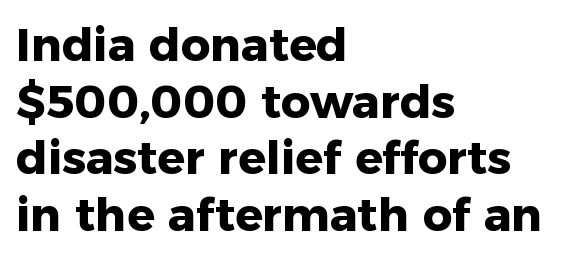
{"serif": "no", "italic": "no", "bold": "yes", "weight": "heavy", "width": "normal", "stroke_contrast": "low", "x_height": "medium", "monospaced": "no", "underline": "no", "align": "left", "line_spacing_ratio": 1.23, "letter_spacing": "normal", "letter_spacing_em": 0.0, "glyph_px": 46}
